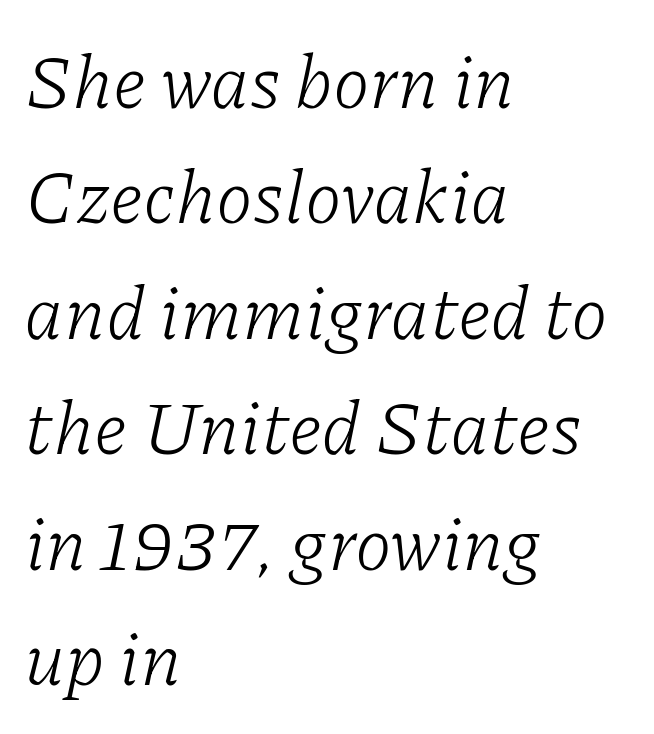
{"serif": "yes", "italic": "yes", "lean": "right", "slant_degrees": 11, "bold": "no", "weight": "light", "width": "normal", "stroke_contrast": "low", "x_height": "medium", "monospaced": "no", "underline": "no", "align": "left", "line_spacing": "normal", "line_spacing_ratio": 1.54, "letter_spacing": "normal", "letter_spacing_em": 0.0, "glyph_px": 75}
